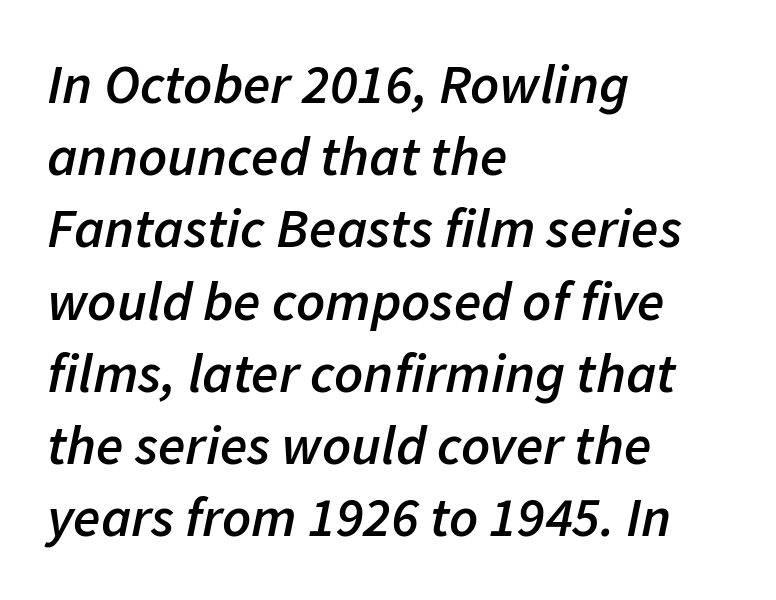
Heft: intermediate — a semibold. Honestly, the letter spacing is just normal — you wouldn't notice it. Rule under the text: the space is simply empty. Varying glyph widths throughout — classic text-font behaviour. If you measured baseline to baseline, you'd find a middling distance.
